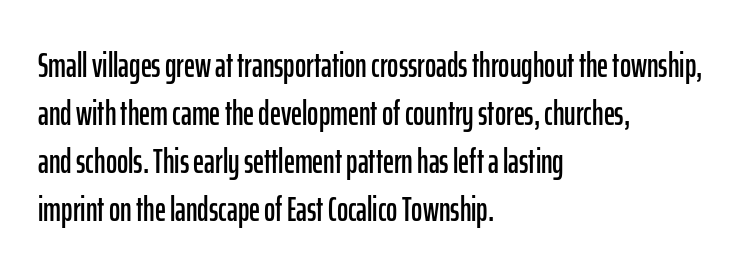
{"serif": "no", "italic": "no", "width": "condensed", "stroke_contrast": "low", "x_height": "medium", "monospaced": "no", "underline": "no", "align": "left", "line_spacing": "normal", "line_spacing_ratio": 1.41, "letter_spacing": "normal", "letter_spacing_em": 0.0, "glyph_px": 34}
